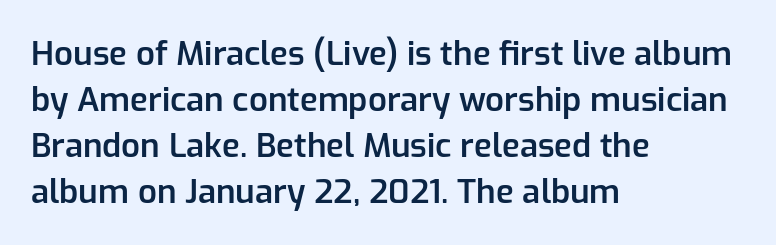
{"serif": "no", "italic": "no", "bold": "semi", "weight": "semibold", "width": "normal", "stroke_contrast": "low", "x_height": "medium", "monospaced": "no", "underline": "no", "align": "left", "line_spacing": "normal", "line_spacing_ratio": 1.39, "letter_spacing": "normal", "letter_spacing_em": 0.0, "glyph_px": 33}
